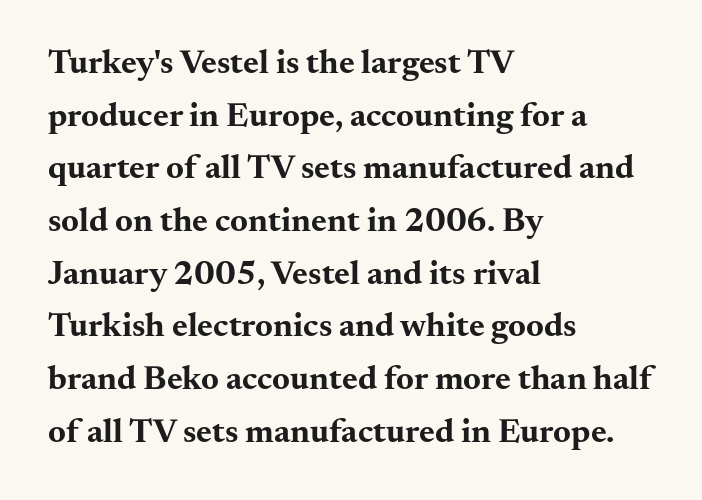
Ordinary non-slanted type is in use. Words appear dense and cohesive because spacing is normal. The letters advance in unequal steps, a hallmark of proportional type. In terms of leading, this rendering sits right in the middle. A dark, heavy texture on the line: the type is bold.
